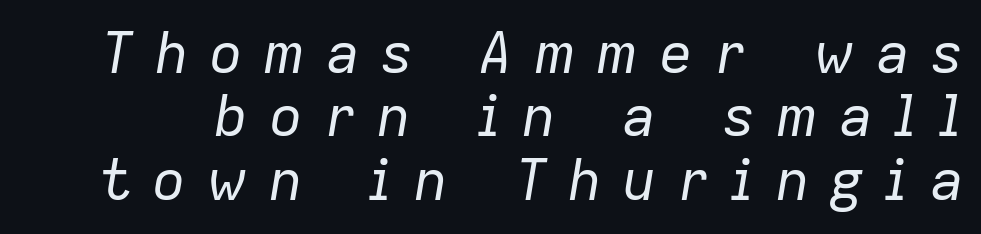
The image shows 57 px regular-weight type, italic (leaning right); set tight line spacing (1.11x), unusually wide letter spacing (+0.35 em), not underlined; low stroke contrast and a medium x-height.
